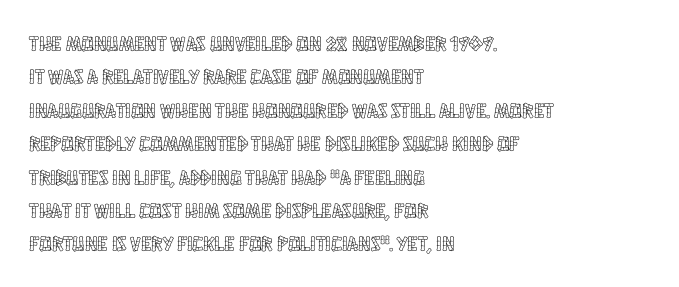
Q: Is the text italic (slanted)? A: No, it is upright.
Q: Is the text underlined? A: No.
Q: How is the paragraph aligned? A: Left-aligned.
Q: Is the spacing between letters normal or unusually wide? A: Normal.
Q: Is the spacing between lines tight, normal or loose? A: Normal.
